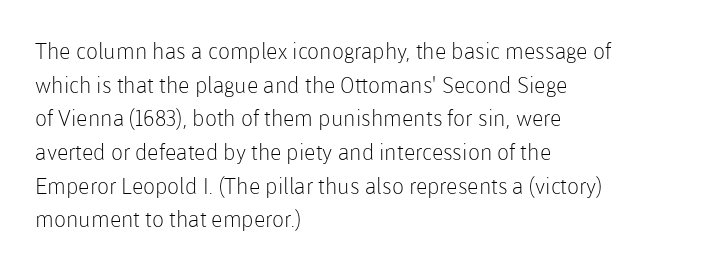
{"italic": "no", "bold": "no", "underline": "no", "align": "left", "line_spacing": "normal", "line_spacing_ratio": 1.53, "letter_spacing": "normal", "letter_spacing_em": 0.0, "glyph_px": 22}
